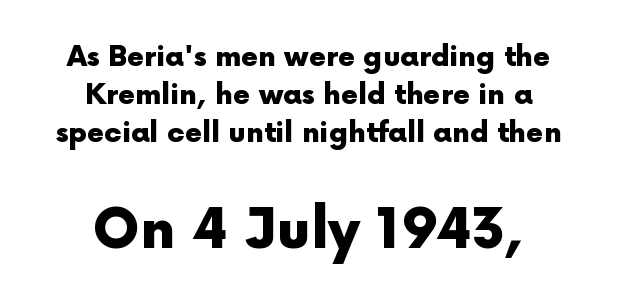
{"serif": "no", "italic": "no", "bold": "yes", "weight": "heavy", "width": "normal", "x_height": "medium", "monospaced": "no", "underline": "no", "align": "center", "line_spacing": "normal", "line_spacing_ratio": 1.36, "letter_spacing": "normal", "letter_spacing_em": 0.0, "larger_block": "second", "size_ratio": 1.96, "glyph_px": 55}
